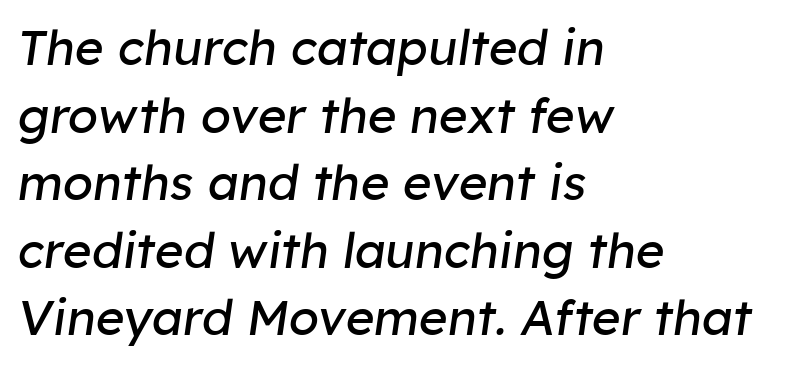
{"italic": "yes", "lean": "right", "slant_degrees": 8, "bold": "no", "weight": "regular", "width": "normal", "stroke_contrast": "low", "x_height": "medium", "monospaced": "no", "underline": "no", "align": "left", "line_spacing": "normal", "line_spacing_ratio": 1.38, "letter_spacing": "normal", "letter_spacing_em": 0.0, "glyph_px": 49}
